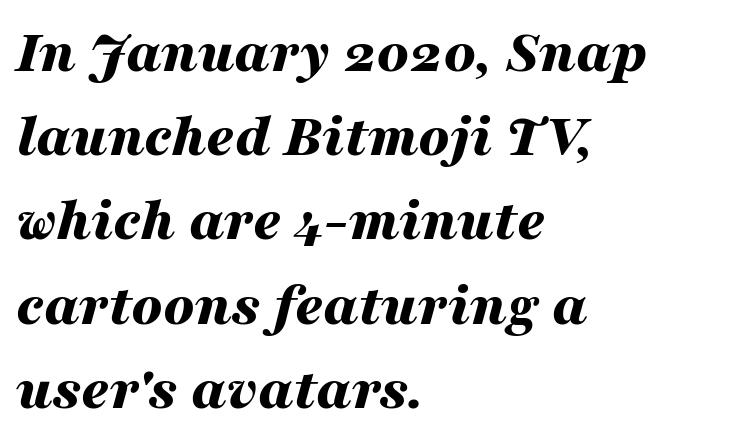
Q: Is the text bold? A: Yes.
Q: Is the text italic (slanted)? A: Yes, it leans right by about 16 degrees.
Q: Is the text underlined? A: No.
Q: How is the paragraph aligned? A: Left-aligned.
Q: Is the spacing between letters normal or unusually wide? A: Normal.
Q: Is the spacing between lines tight, normal or loose? A: Normal.
Q: Width (condensed, normal, or wide)? A: Wide.
Q: Stroke contrast? A: Medium.
Q: x-height? A: Medium.
Q: Monospaced? A: No.
